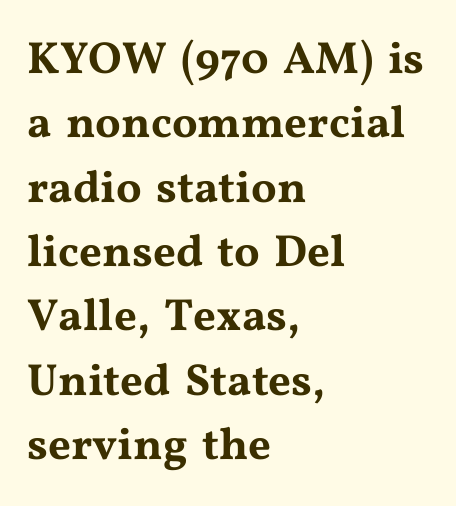
The image shows 45 px wide serif type, upright; set left-aligned, normal line spacing (1.43x), normal letter spacing, not underlined; medium stroke contrast and a medium x-height.
